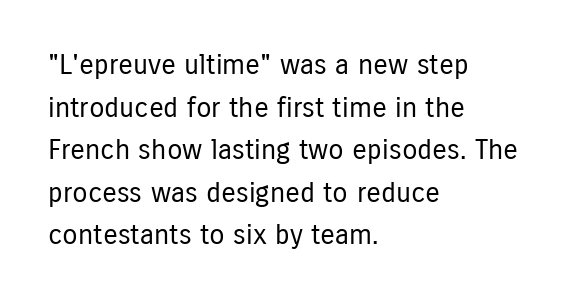
The designer left line spacing at the default. This sample has the flowing, uneven cadence of proportional lettering. When letters stand straight like this, we call the style roman or upright. The weight would be labelled regular, book, light, or lighter still. Compared with a centered layout, this one pins lines to the left instead.
